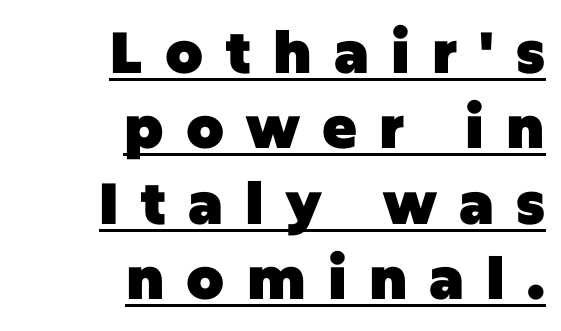
Q: Is the text bold? A: Yes.
Q: Is the text italic (slanted)? A: No, it is upright.
Q: Is the typeface a serif or a sans-serif typeface? A: Sans-serif.
Q: Is the text underlined? A: Yes.
Q: How is the paragraph aligned? A: Right-aligned.
Q: Is the spacing between letters normal or unusually wide? A: Unusually wide.
Q: Is the spacing between lines tight, normal or loose? A: Normal.
Q: Width (condensed, normal, or wide)? A: Normal.
Q: Stroke contrast? A: Low.
Q: x-height? A: Large.
Q: Monospaced? A: No.
